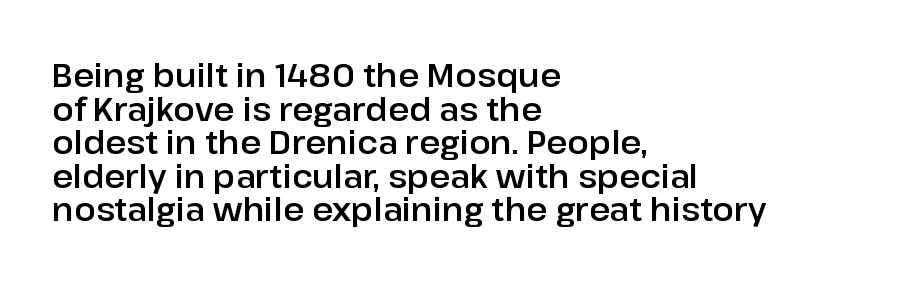
The image shows 32 px sans-serif type, upright; set left-aligned, tight line spacing (1.05x), normal letter spacing, not underlined; low stroke contrast and a medium x-height.
